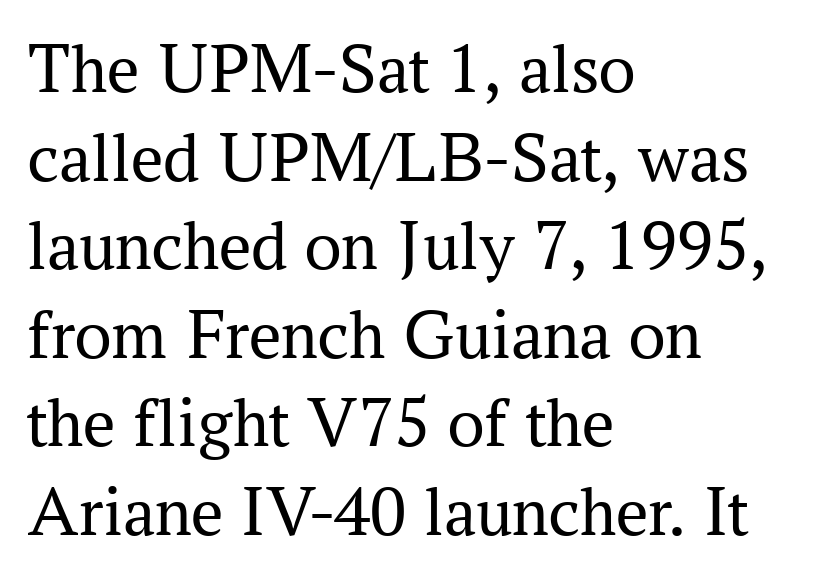
The image shows 72 px regular-weight serif type, upright; set left-aligned, line spacing 1.23x, normal letter spacing, not underlined; medium stroke contrast and a medium x-height.
